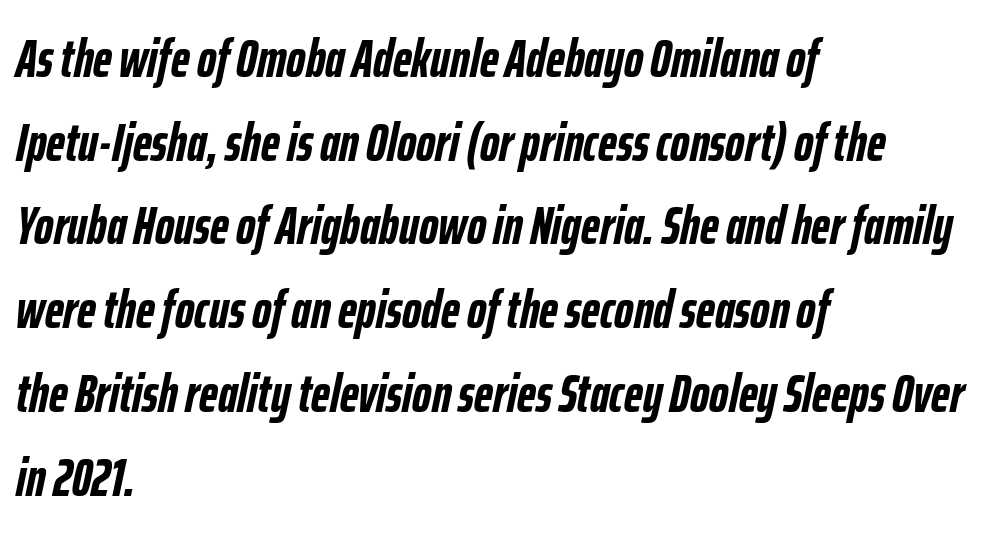
The image shows 53 px semibold, condensed type, italic (leaning right); set left-aligned, normal line spacing (1.58x), normal letter spacing, not underlined; low stroke contrast and a medium x-height.
